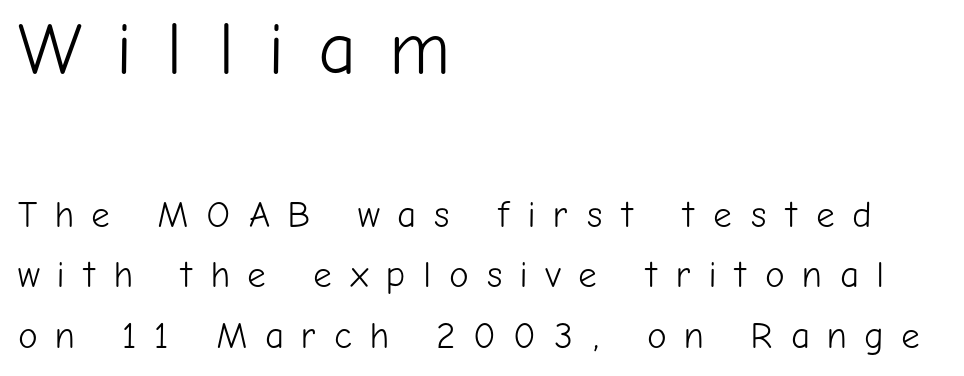
Q: Is the text bold? A: No.
Q: Is the text italic (slanted)? A: No, it is upright.
Q: Is the typeface a serif or a sans-serif typeface? A: Sans-serif.
Q: Is the text underlined? A: No.
Q: How is the paragraph aligned? A: Left-aligned.
Q: Is the spacing between letters normal or unusually wide? A: Unusually wide.
Q: Is the spacing between lines tight, normal or loose? A: Normal.
Q: Which block of text is set in a larger size, the first (top) or the second (bottom)? A: The first (top) one.
Q: Width (condensed, normal, or wide)? A: Normal.
Q: Stroke contrast? A: Low.
Q: x-height? A: Medium.
Q: Monospaced? A: No.
